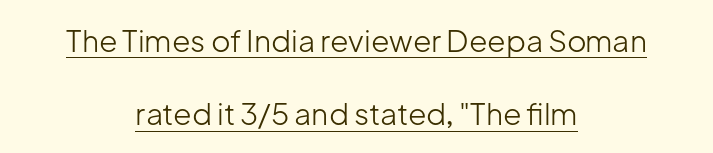
Q: Is the text bold? A: No.
Q: Is the text italic (slanted)? A: No, it is upright.
Q: Is the typeface a serif or a sans-serif typeface? A: Sans-serif.
Q: Is the text underlined? A: Yes.
Q: How is the paragraph aligned? A: Centered.
Q: Is the spacing between letters normal or unusually wide? A: Normal.
Q: Is the spacing between lines tight, normal or loose? A: Loose.
Q: Width (condensed, normal, or wide)? A: Normal.
Q: Stroke contrast? A: Low.
Q: x-height? A: Medium.
Q: Monospaced? A: No.
